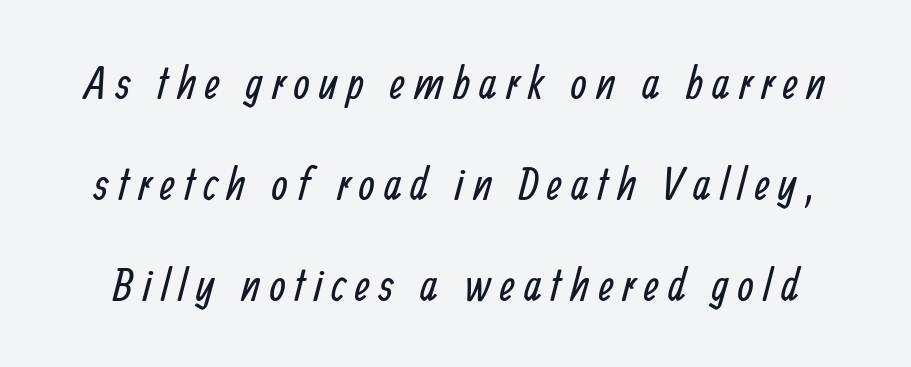
{"serif": "no", "bold": "no", "weight": "regular", "width": "condensed", "stroke_contrast": "low", "x_height": "medium", "monospaced": "no", "underline": "no", "line_spacing": "loose", "line_spacing_ratio": 2.2, "letter_spacing": "wide", "letter_spacing_em": 0.2, "glyph_px": 46}
